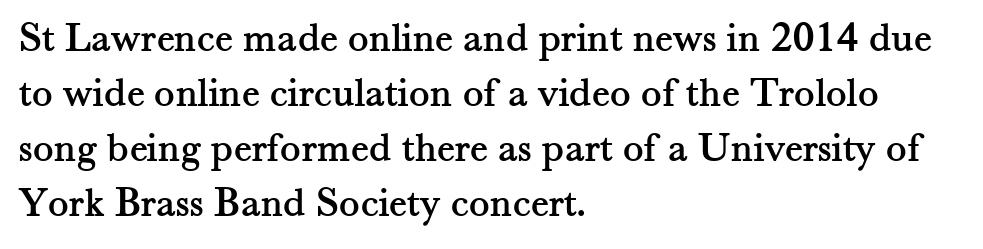
Every stem runs plumb, perpendicular to the baseline. What's the leading like? Ordinary, nothing unusual. The paragraph has a hard left edge and a soft right edge. The typeface chosen for these lines features serifs.
